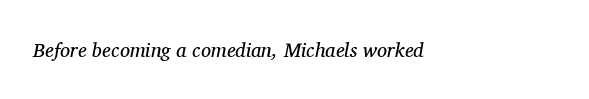
What stands out about the letter spacing? Nothing — it is the standard amount. The typography opts for an oblique posture over an upright one. The passage is arranged the way most books set body copy — flush left. These glyphs show unthickened strokes, regular width or finer. Letters rest on an invisible, unmarked baseline.
